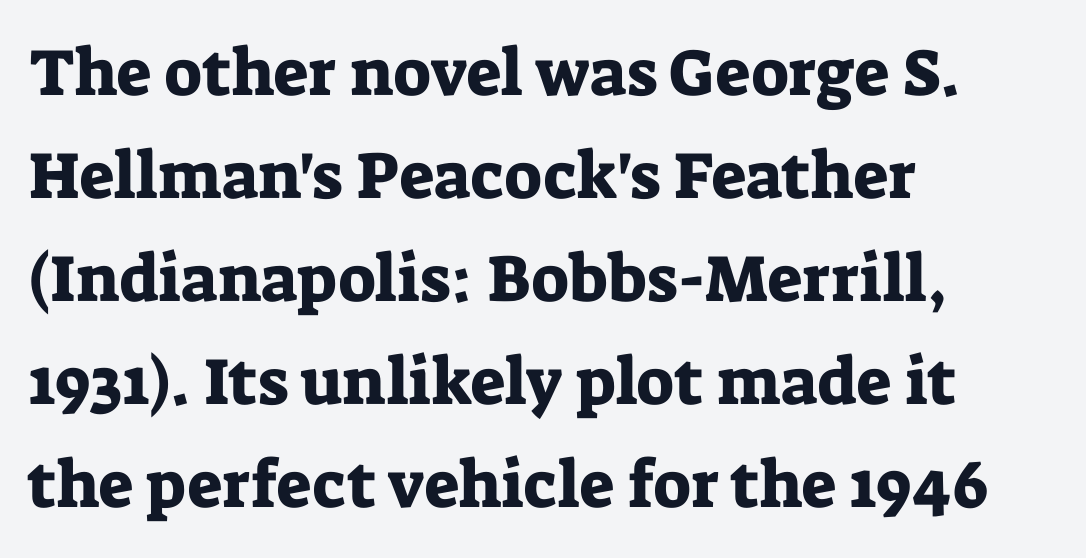
{"serif": "yes", "italic": "no", "width": "normal", "stroke_contrast": "low", "x_height": "medium", "monospaced": "no", "underline": "no", "align": "left", "line_spacing": "normal", "line_spacing_ratio": 1.56, "letter_spacing": "normal", "letter_spacing_em": 0.0, "glyph_px": 66}
